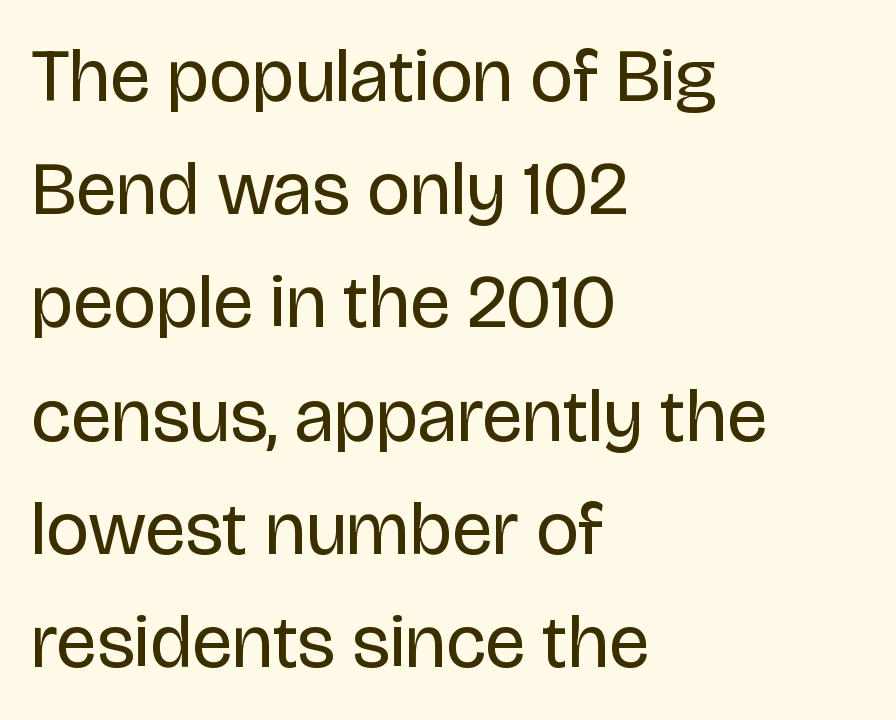
The image shows 75 px regular-weight sans-serif type, upright; set left-aligned, normal line spacing (1.51x), normal letter spacing, not underlined; low stroke contrast and a large x-height.
